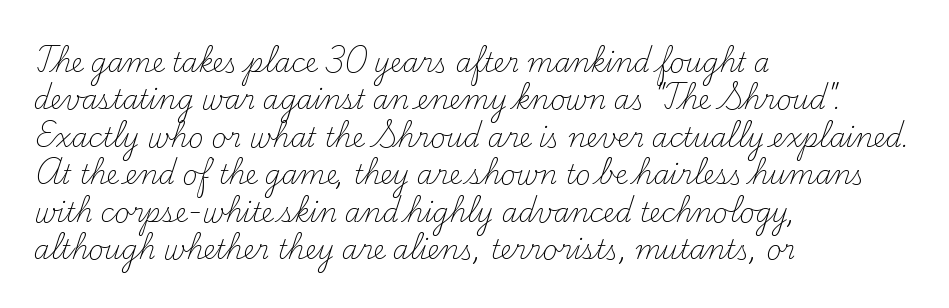
Is the letter spacing exaggerated? No — it looks like the ordinary default. This block has exactly the height ordinary leading produces. Weight: not bold — regular or lighter.
